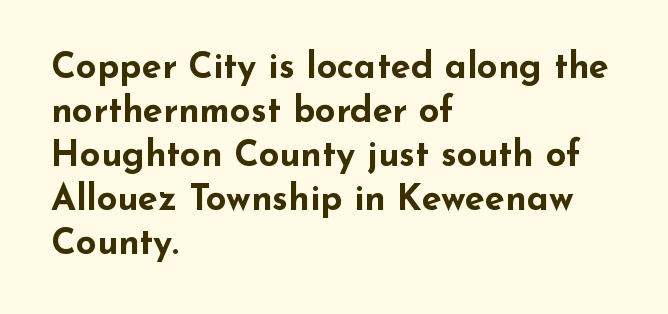
Stroke terminals: plain, sans-serif. Short note: letters normally spaced. Vertical strokes here are truly vertical. These lines carry a lot of weight — the face is fully bold. Horizontal alignment here is leftward, the default for most running prose.
